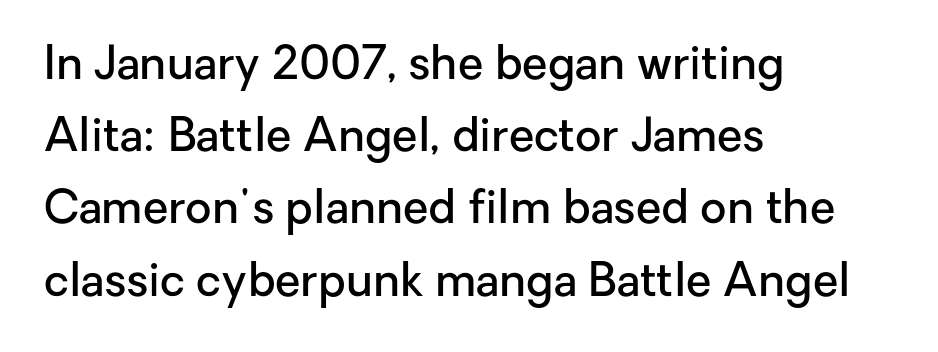
{"serif": "no", "italic": "no", "bold": "semi", "weight": "semibold", "width": "normal", "stroke_contrast": "low", "x_height": "medium", "monospaced": "no", "underline": "no", "align": "left", "line_spacing": "normal", "line_spacing_ratio": 1.57, "letter_spacing": "normal", "letter_spacing_em": 0.0, "glyph_px": 46}
